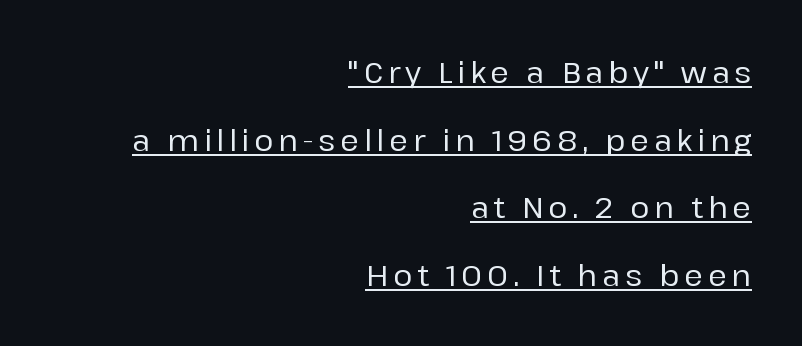
{"serif": "no", "italic": "no", "width": "normal", "stroke_contrast": "low", "x_height": "medium", "monospaced": "no", "underline": "yes", "align": "right", "line_spacing": "loose", "line_spacing_ratio": 2.33, "glyph_px": 29}
